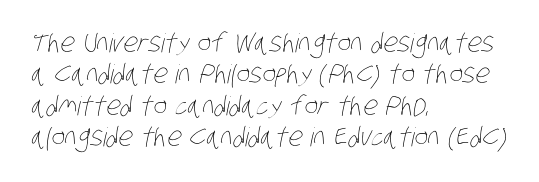
The image shows 26 px text type; set left-aligned, line spacing 1.21x, normal letter spacing, not underlined.
